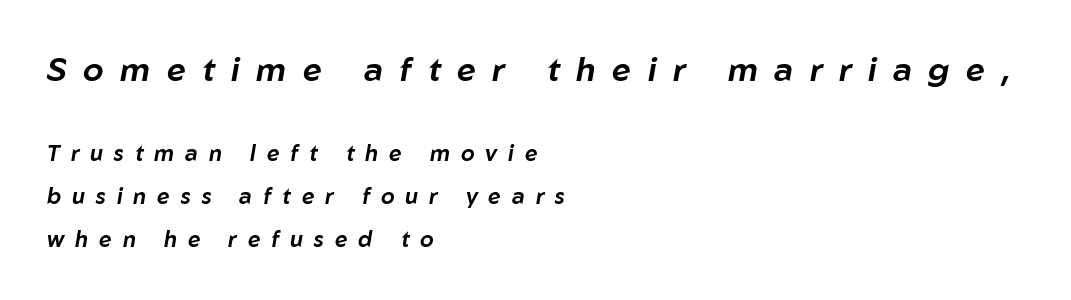
This rendering uses left alignment, leaving the right contour irregular. Horizontal bands of white between lines are thick stripes. Observe the lean: these are italic letterforms. The letterforms stand isolated, each surrounded by extra space. Reading top to bottom, the characters get smaller at the block break. The letters advance in unequal steps, a hallmark of proportional type.
